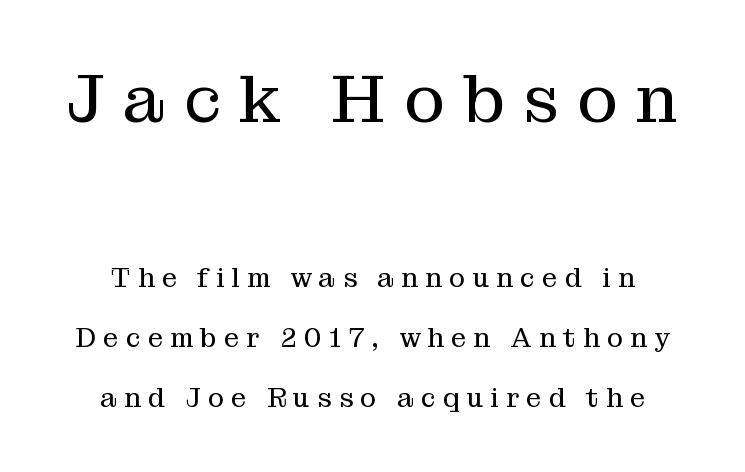
The image shows 68 px regular-weight serif type, upright; set loose line spacing (2.22x), unusually wide letter spacing (+0.27 em), not underlined; the first (top) block is 2.52x larger; medium stroke contrast and a medium x-height.
